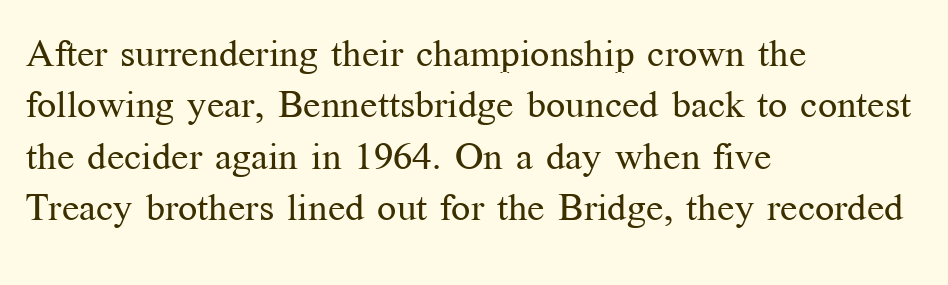
Descenders hang freely into open space. The lettering stays uniformly vertical, giving the passage a roman look. You could not count columns in this text — the font is proportionally spaced. Students, note that the glyphs here touch the page at normal intervals. Horizontal alignment here is leftward, the default for most running prose.
